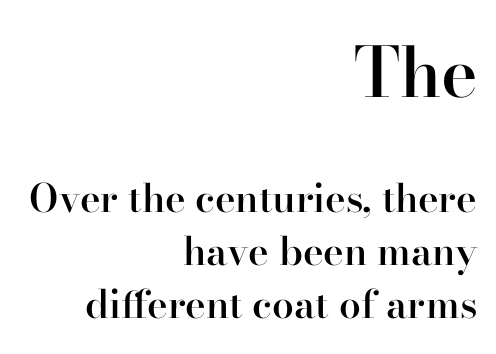
The image shows 69 px semibold serif type, upright; set right-aligned, normal line spacing (1.36x), normal letter spacing, not underlined; the first (top) block is 1.77x larger; high stroke contrast and a small x-height.
